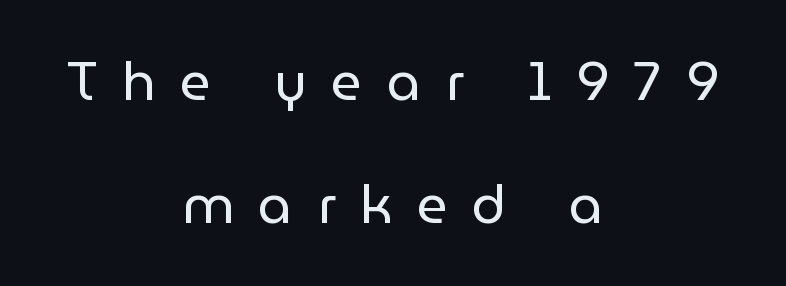
Q: Is the text bold? A: No.
Q: Is the text italic (slanted)? A: No, it is upright.
Q: Is the typeface a serif or a sans-serif typeface? A: Sans-serif.
Q: Is the text underlined? A: No.
Q: How is the paragraph aligned? A: Centered.
Q: Is the spacing between letters normal or unusually wide? A: Unusually wide.
Q: Is the spacing between lines tight, normal or loose? A: Loose.
Q: Width (condensed, normal, or wide)? A: Normal.
Q: Stroke contrast? A: Low.
Q: x-height? A: Medium.
Q: Monospaced? A: No.
